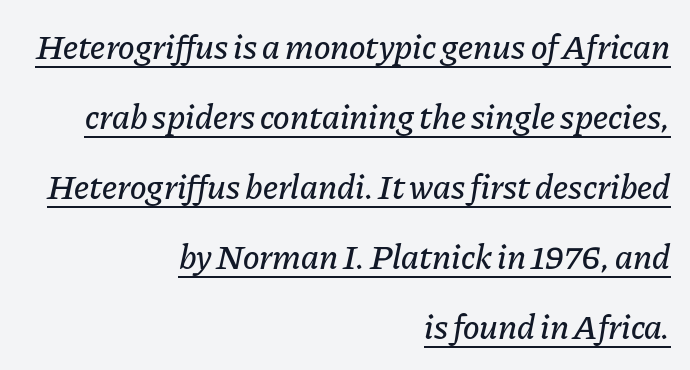
The image shows 35 px text type, italic (leaning right); set right-aligned, loose line spacing (2.0x), normal letter spacing, underlined; low stroke contrast and a medium x-height.
